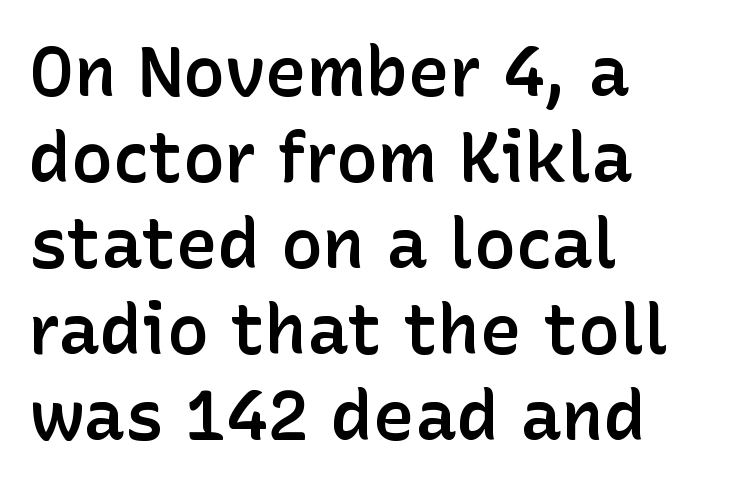
{"serif": "no", "italic": "no", "bold": "semi", "weight": "semibold", "width": "normal", "stroke_contrast": "low", "x_height": "medium", "monospaced": "no", "underline": "no", "align": "left", "line_spacing_ratio": 1.23, "letter_spacing": "normal", "letter_spacing_em": 0.0, "glyph_px": 70}
